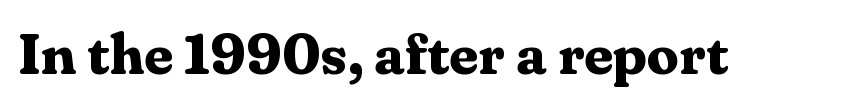
The image shows 57 px bold serif type, upright; set normal letter spacing, not underlined; medium stroke contrast and a medium x-height.
